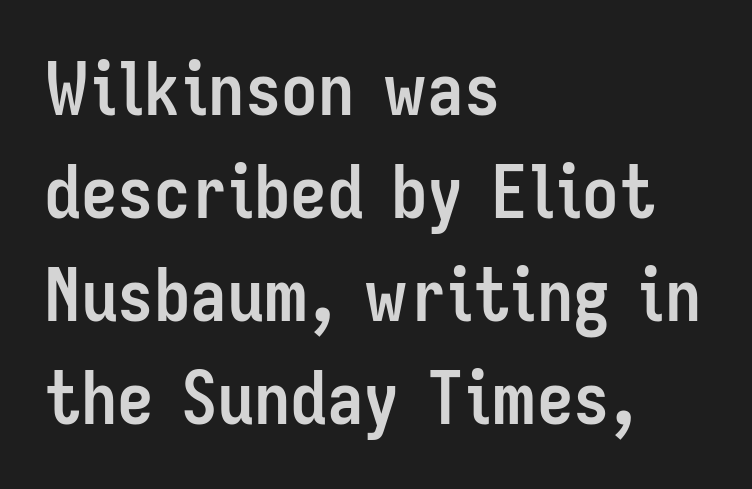
Nobody drew a line under any word here. Regular leading. A classic flush-left, rag-right setting is used for this passage. Note: no serifs on the glyphs. Heft: maximum for text — a bold. You could not count columns in this text — the font is proportionally spaced.
